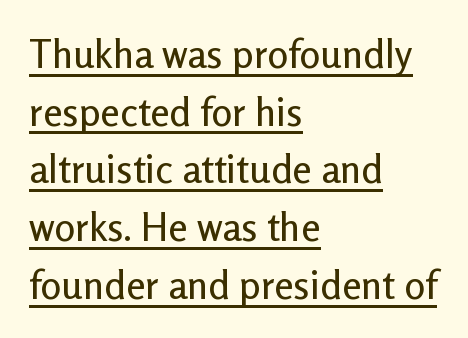
Q: Is the text italic (slanted)? A: No, it is upright.
Q: Is the typeface a serif or a sans-serif typeface? A: Sans-serif.
Q: Is the text underlined? A: Yes.
Q: How is the paragraph aligned? A: Left-aligned.
Q: Is the spacing between letters normal or unusually wide? A: Normal.
Q: Is the spacing between lines tight, normal or loose? A: Normal.
Q: Width (condensed, normal, or wide)? A: Normal.
Q: Stroke contrast? A: Low.
Q: x-height? A: Medium.
Q: Monospaced? A: No.
